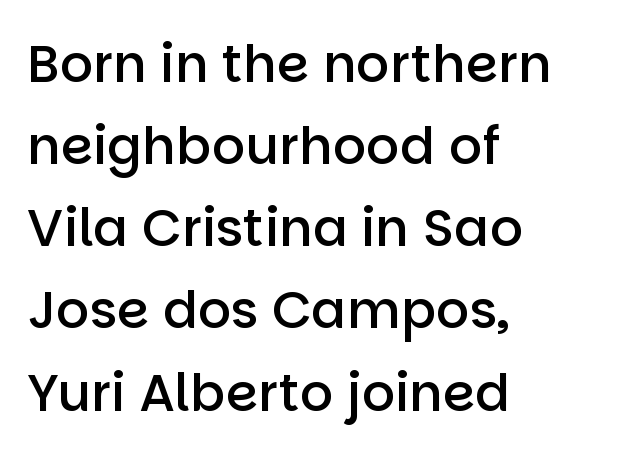
The image shows 52 px semibold sans-serif type, upright; set left-aligned, normal line spacing (1.58x), normal letter spacing, not underlined; low stroke contrast and a large x-height.
